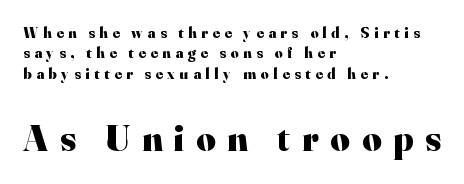
The image shows 37 px heavy serif type, upright; set left-aligned, normal line spacing (1.36x), unusually wide letter spacing (+0.32 em), not underlined; the second (bottom) block is 2.47x larger; high stroke contrast and a small x-height.
